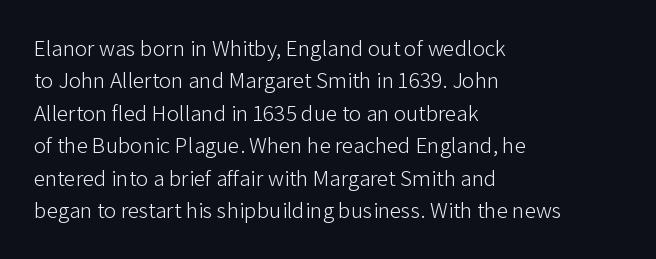
The image shows 23 px text type, upright; set left-aligned, normal line spacing (1.41x), normal letter spacing, not underlined.
